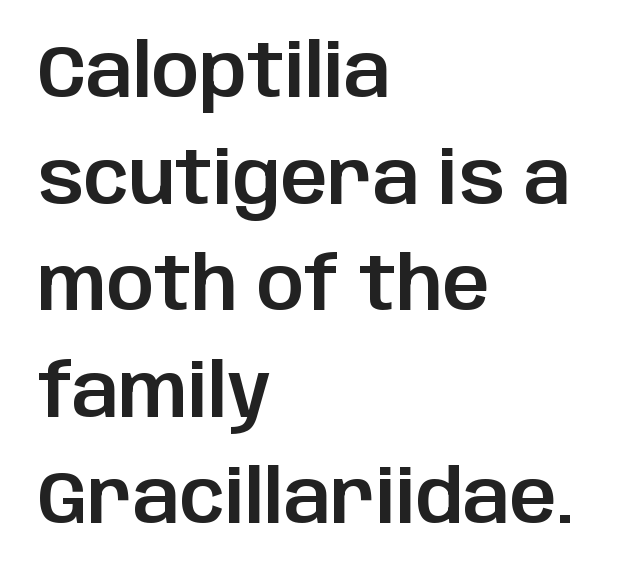
Normally led — the rows are evenly, conventionally spaced. In CSS terms this would be text-align: left. This sample uses an upright cut, with every glyph sitting square on the baseline. Lines of text with bare space underneath. Typographically, this falls in the sans-serif category.
